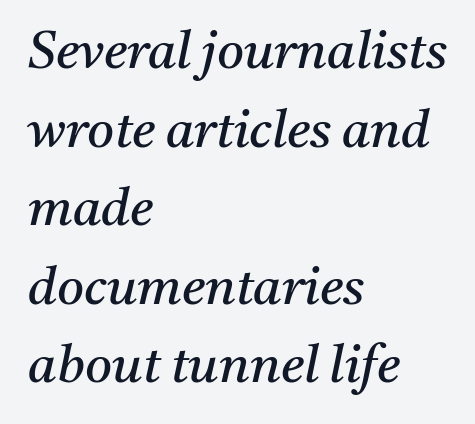
Q: Is the text bold? A: No.
Q: Is the text italic (slanted)? A: Yes, it leans right by about 11 degrees.
Q: Is the typeface a serif or a sans-serif typeface? A: Serif.
Q: Is the text underlined? A: No.
Q: How is the paragraph aligned? A: Left-aligned.
Q: Is the spacing between letters normal or unusually wide? A: Normal.
Q: Is the spacing between lines tight, normal or loose? A: Normal.
Q: Width (condensed, normal, or wide)? A: Normal.
Q: Stroke contrast? A: Medium.
Q: x-height? A: Medium.
Q: Monospaced? A: No.
